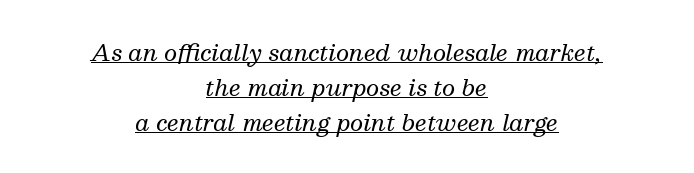
Caption: lettering with a line underneath. The lines sit at an ordinary, default distance from one another. Nothing unusual about the tracking: characters are spaced as the font intends. Where is the straight margin? There isn't one; the lines are centered. Heaviness? Minimal to ordinary, like unemphasized prose.
